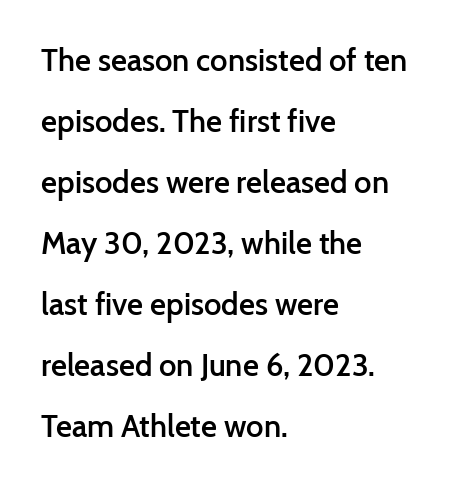
Q: Is the text bold? A: Semi-bold.
Q: Is the text italic (slanted)? A: No, it is upright.
Q: Is the typeface a serif or a sans-serif typeface? A: Sans-serif.
Q: Is the text underlined? A: No.
Q: How is the paragraph aligned? A: Left-aligned.
Q: Is the spacing between letters normal or unusually wide? A: Normal.
Q: Is the spacing between lines tight, normal or loose? A: Loose.
Q: Width (condensed, normal, or wide)? A: Normal.
Q: Stroke contrast? A: Low.
Q: x-height? A: Medium.
Q: Monospaced? A: No.
